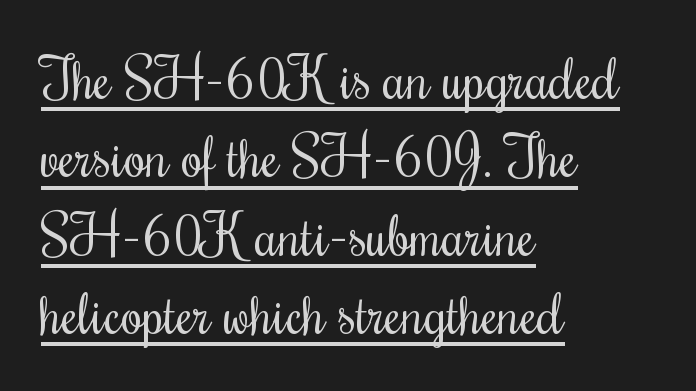
The image shows 56 px regular-weight, condensed serif type; set left-aligned, normal line spacing (1.4x), normal letter spacing, underlined; medium stroke contrast and a small x-height.
